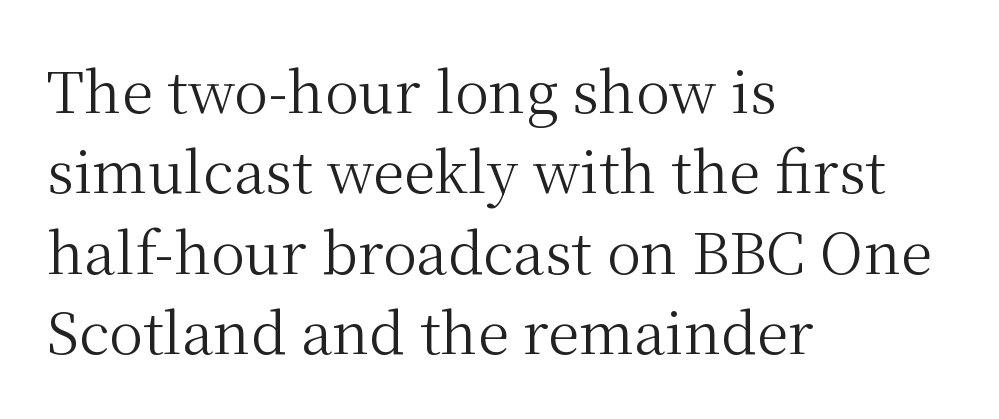
The image shows 57 px regular-weight serif type, upright; set left-aligned, normal line spacing (1.41x), normal letter spacing, not underlined; medium stroke contrast and a medium x-height.
